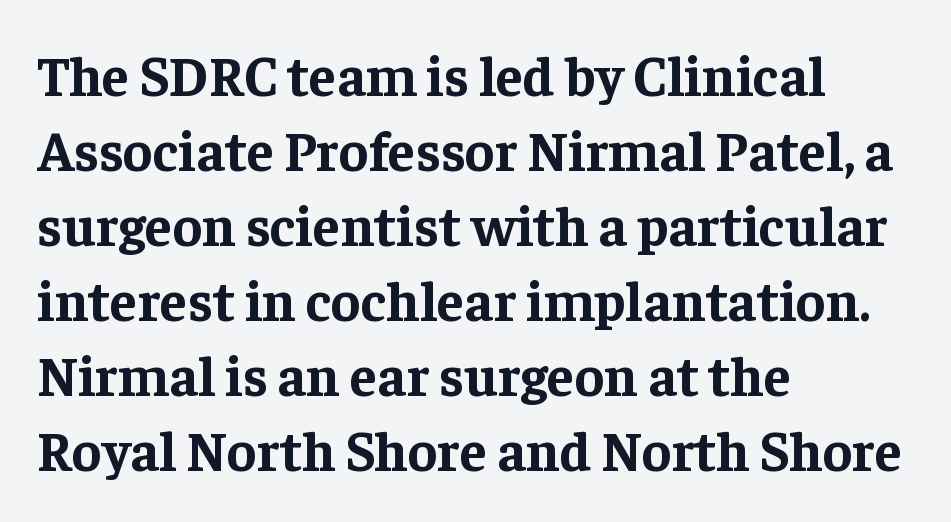
The font is running at its bold setting. Is the block centered? No — it sits flush against the left margin. This rendering features lettering with no underline. A typesetter would call this zero additional tracking. Designer's note — italics off, roman on. The face used here is seriffed, in the tradition of book romans.
